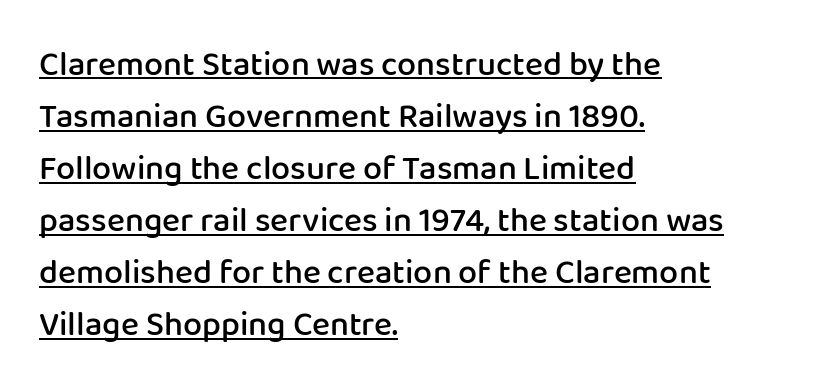
{"serif": "no", "italic": "no", "bold": "semi", "weight": "semibold", "width": "normal", "stroke_contrast": "low", "x_height": "medium", "monospaced": "no", "underline": "yes", "align": "left", "line_spacing": "normal", "line_spacing_ratio": 1.53, "letter_spacing": "normal", "letter_spacing_em": 0.0, "glyph_px": 34}
